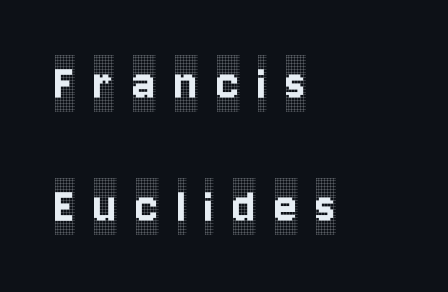
Q: Is the text italic (slanted)? A: No, it is upright.
Q: Is the typeface a serif or a sans-serif typeface? A: Serif.
Q: Is the text underlined? A: No.
Q: How is the paragraph aligned? A: Left-aligned.
Q: Is the spacing between letters normal or unusually wide? A: Unusually wide.
Q: Is the spacing between lines tight, normal or loose? A: Loose.
Q: Width (condensed, normal, or wide)? A: Condensed.
Q: x-height? A: Large.
Q: Monospaced? A: No.
